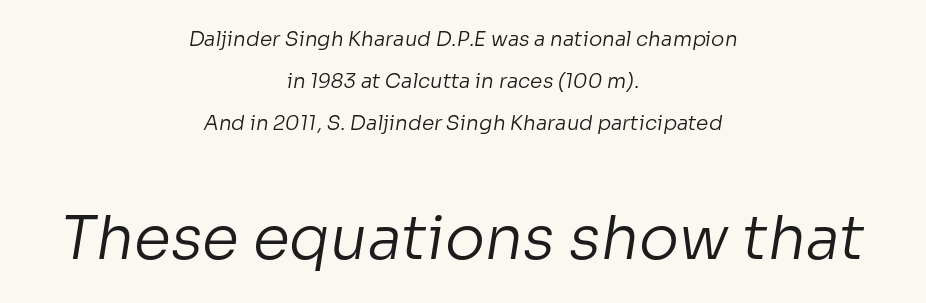
The image shows 60 px regular-weight sans-serif type; set centered, loose line spacing (2.1x), normal letter spacing, not underlined; the second (bottom) block is 3.0x larger; low stroke contrast and a medium x-height.
